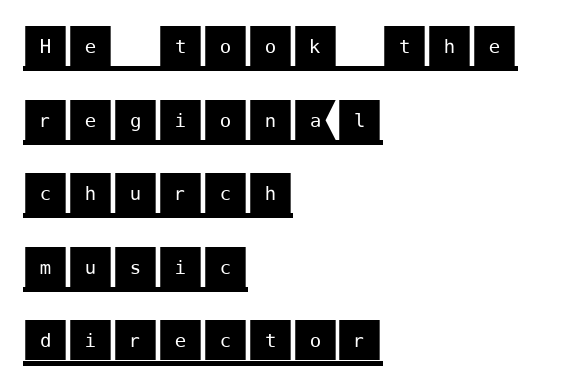
Q: Is the text italic (slanted)? A: No, it is upright.
Q: Is the typeface a serif or a sans-serif typeface? A: Sans-serif.
Q: Is the text underlined? A: Yes.
Q: How is the paragraph aligned? A: Left-aligned.
Q: Is the spacing between letters normal or unusually wide? A: Normal.
Q: Is the spacing between lines tight, normal or loose? A: Normal.
Q: Width (condensed, normal, or wide)? A: Normal.
Q: Stroke contrast? A: Medium.
Q: x-height? A: Large.
